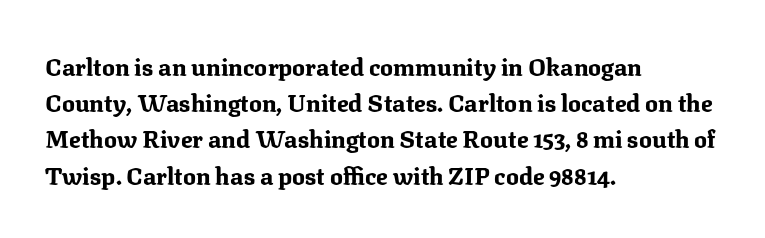
The vertical gap from one line to the next is medium. In terms of posture, this sample is upright. Look at the stroke-to-counter ratio: heavy, a bold. Clear beneath every line of the passage. Casual observation: everything's shoved over to the left. You could call the tracking neutral — neither tight nor loose.
